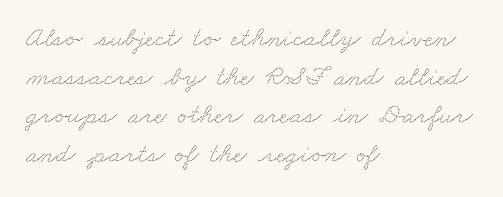
{"width": "wide", "stroke_contrast": "low", "x_height": "small", "monospaced": "no", "underline": "no", "align": "left", "line_spacing": "normal", "line_spacing_ratio": 1.38, "letter_spacing": "normal", "letter_spacing_em": 0.0, "glyph_px": 28}
